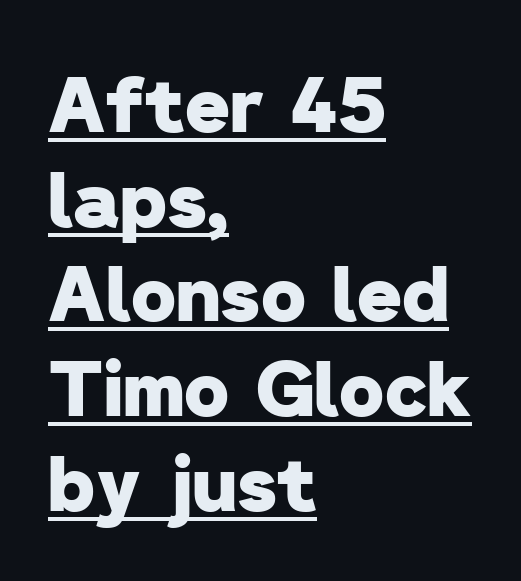
{"serif": "no", "bold": "yes", "weight": "heavy", "width": "normal", "stroke_contrast": "low", "x_height": "medium", "monospaced": "no", "underline": "yes", "align": "left", "line_spacing_ratio": 1.23, "letter_spacing": "normal", "letter_spacing_em": 0.0, "glyph_px": 77}
